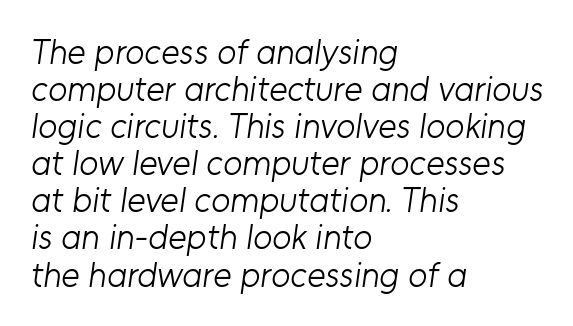
Q: Is the text bold? A: No.
Q: Is the typeface a serif or a sans-serif typeface? A: Sans-serif.
Q: Is the text underlined? A: No.
Q: How is the paragraph aligned? A: Left-aligned.
Q: Is the spacing between letters normal or unusually wide? A: Normal.
Q: Is the spacing between lines tight, normal or loose? A: Tight.
Q: Width (condensed, normal, or wide)? A: Normal.
Q: Stroke contrast? A: Low.
Q: x-height? A: Medium.
Q: Monospaced? A: No.
